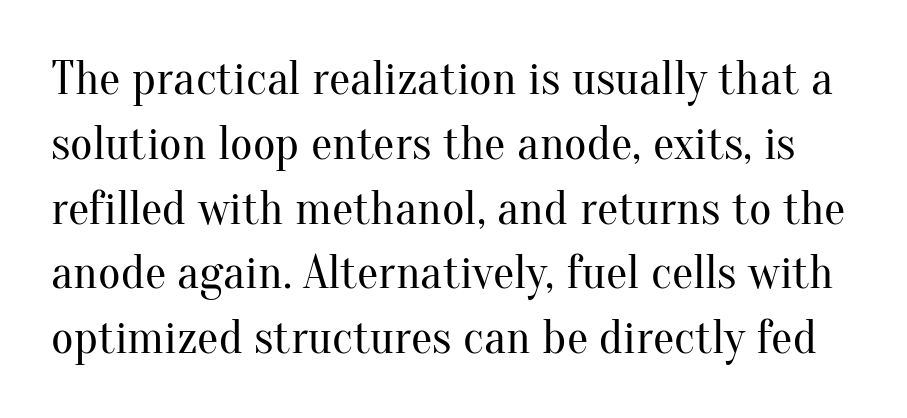
{"serif": "yes", "italic": "no", "bold": "no", "weight": "regular", "width": "normal", "stroke_contrast": "medium", "x_height": "small", "monospaced": "no", "underline": "no", "line_spacing": "normal", "line_spacing_ratio": 1.35, "letter_spacing": "normal", "letter_spacing_em": 0.0, "glyph_px": 48}
